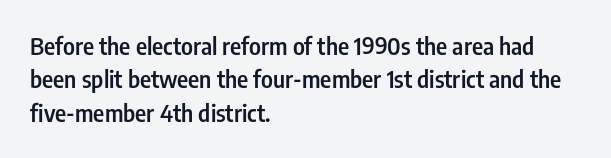
The image shows 24 px text type, upright; set left-aligned, normal line spacing (1.39x), normal letter spacing, not underlined.
